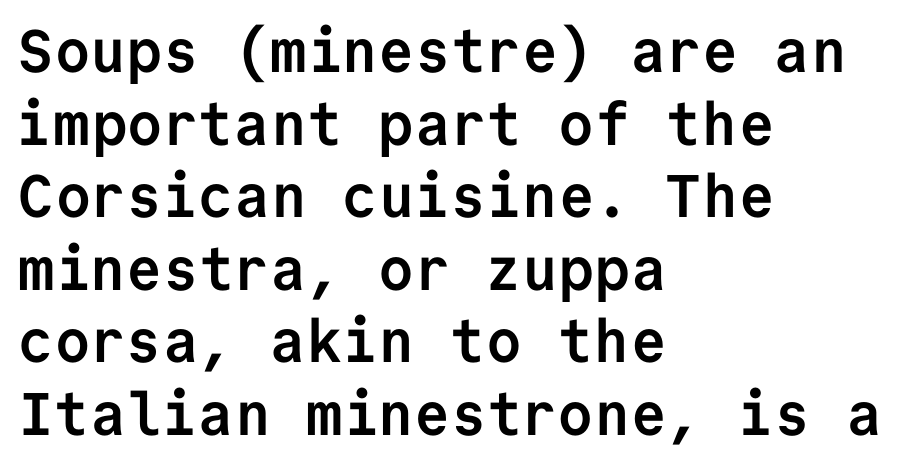
The image shows 60 px semibold sans-serif type, upright, monospaced; set left-aligned, line spacing 1.21x, normal letter spacing, not underlined; low stroke contrast and a medium x-height.
